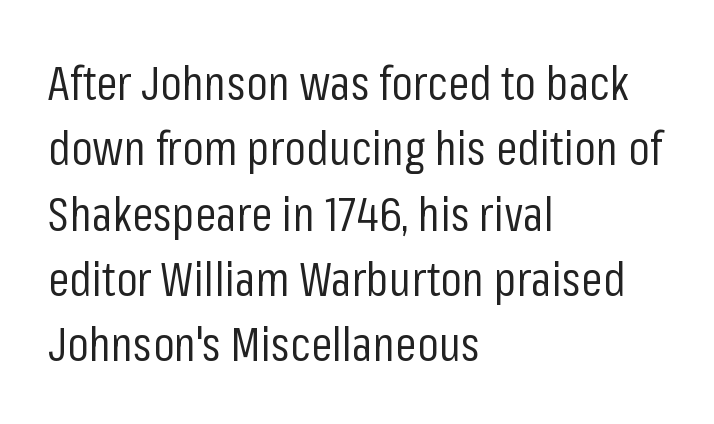
The image shows 48 px regular-weight, condensed sans-serif type, upright; set left-aligned, normal line spacing (1.36x), normal letter spacing, not underlined; low stroke contrast and a medium x-height.
